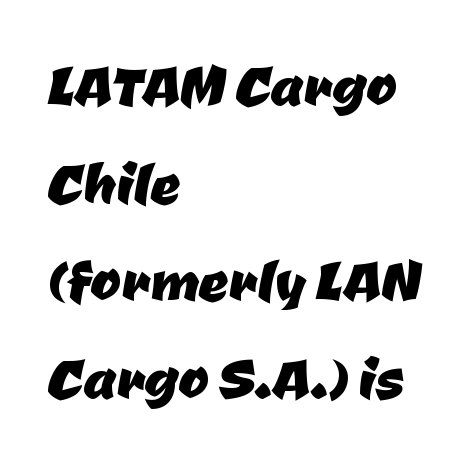
{"serif": "no", "width": "normal", "stroke_contrast": "low", "x_height": "medium", "monospaced": "no", "underline": "no", "align": "left", "line_spacing": "normal", "line_spacing_ratio": 1.32, "letter_spacing": "normal", "letter_spacing_em": 0.0, "glyph_px": 74}
